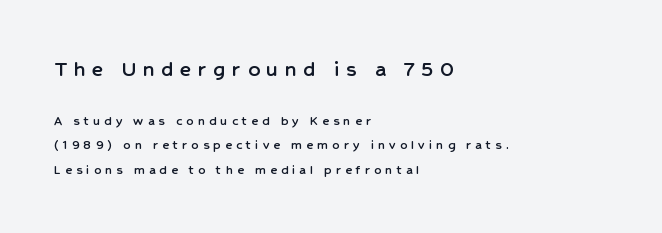
Q: Is the text italic (slanted)? A: No, it is upright.
Q: Is the text underlined? A: No.
Q: How is the paragraph aligned? A: Left-aligned.
Q: Is the spacing between letters normal or unusually wide? A: Unusually wide.
Q: Which block of text is set in a larger size, the first (top) or the second (bottom)? A: The first (top) one.
